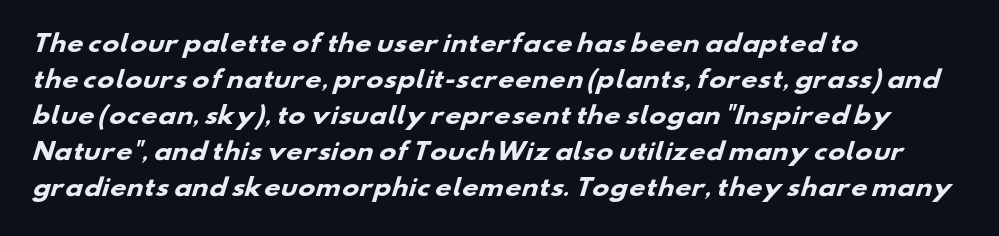
Observe the ordinary spacing: letters are neighbours, not strangers. You'd pick this weight for a headline — it's a proper bold. The rag falls on the right side of this text block. Quick note: underline off.
